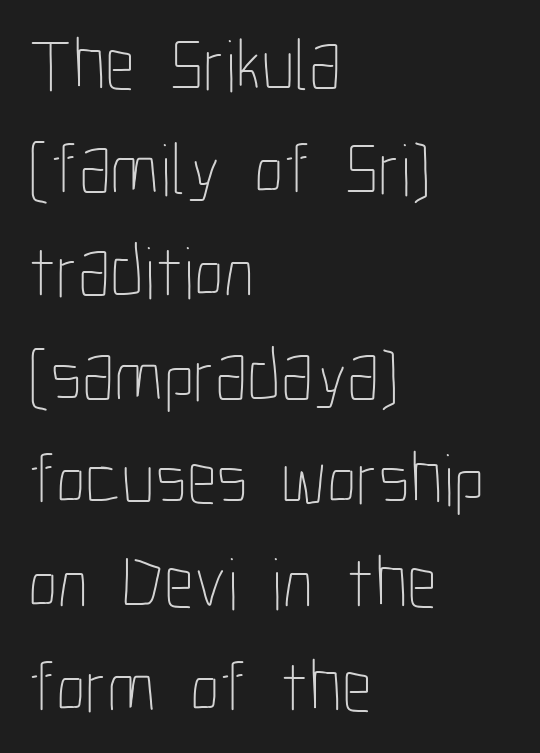
{"italic": "no", "bold": "no", "weight": "thin", "width": "condensed", "stroke_contrast": "low", "x_height": "medium", "monospaced": "no", "underline": "no", "align": "left", "line_spacing": "normal", "line_spacing_ratio": 1.4, "letter_spacing": "normal", "letter_spacing_em": 0.0, "glyph_px": 74}
